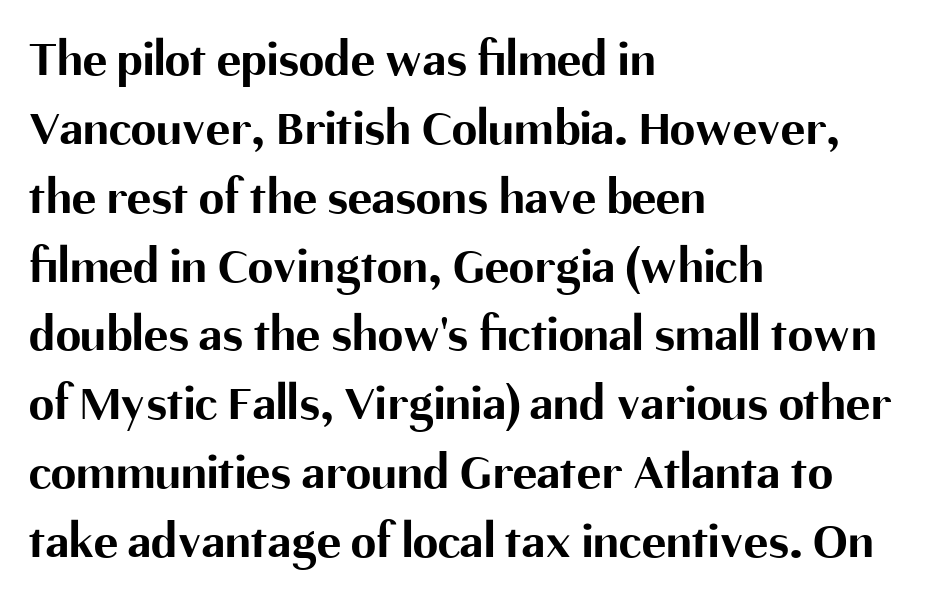
The type is set solid horizontally, with unmodified tracking. These lines sit exactly where default settings would place them. Type without underlining. The font is running at its bold setting. The lines are quadded left.
